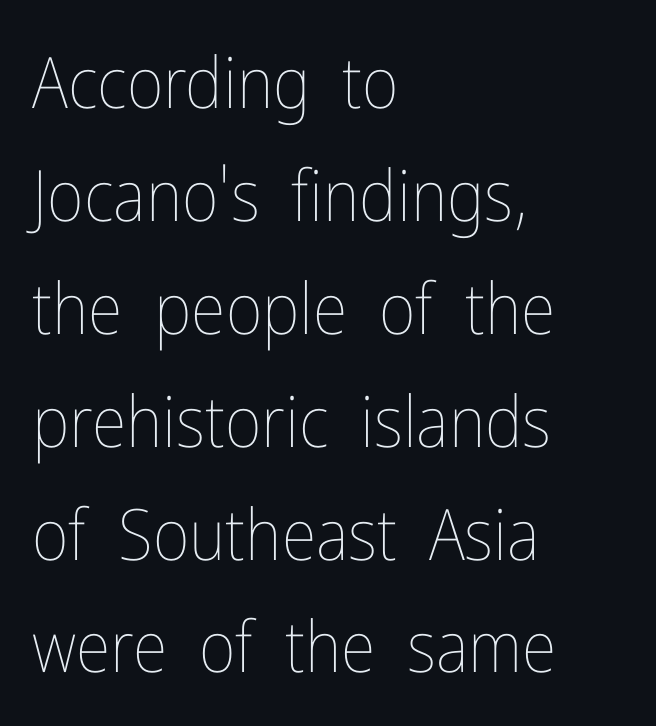
{"italic": "no", "bold": "no", "weight": "thin", "width": "condensed", "stroke_contrast": "low", "x_height": "medium", "monospaced": "no", "underline": "no", "align": "left", "line_spacing": "normal", "line_spacing_ratio": 1.59, "letter_spacing": "normal", "letter_spacing_em": 0.0, "glyph_px": 71}
